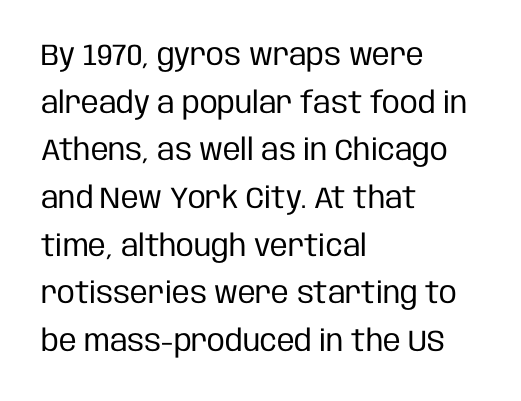
{"serif": "no", "italic": "no", "bold": "no", "weight": "regular", "width": "condensed", "stroke_contrast": "low", "x_height": "large", "monospaced": "no", "underline": "no", "align": "left", "line_spacing": "normal", "line_spacing_ratio": 1.59, "letter_spacing": "normal", "letter_spacing_em": 0.0, "glyph_px": 30}
